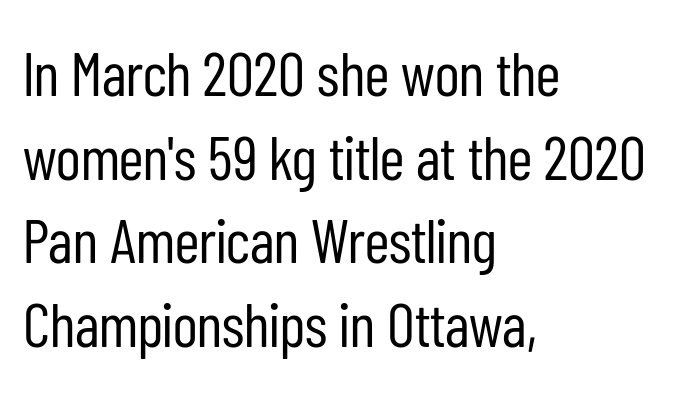
Q: Is the text bold? A: No.
Q: Is the text italic (slanted)? A: No, it is upright.
Q: Is the typeface a serif or a sans-serif typeface? A: Sans-serif.
Q: Is the text underlined? A: No.
Q: How is the paragraph aligned? A: Left-aligned.
Q: Is the spacing between letters normal or unusually wide? A: Normal.
Q: Is the spacing between lines tight, normal or loose? A: Normal.
Q: Width (condensed, normal, or wide)? A: Condensed.
Q: Stroke contrast? A: Low.
Q: x-height? A: Medium.
Q: Monospaced? A: No.
